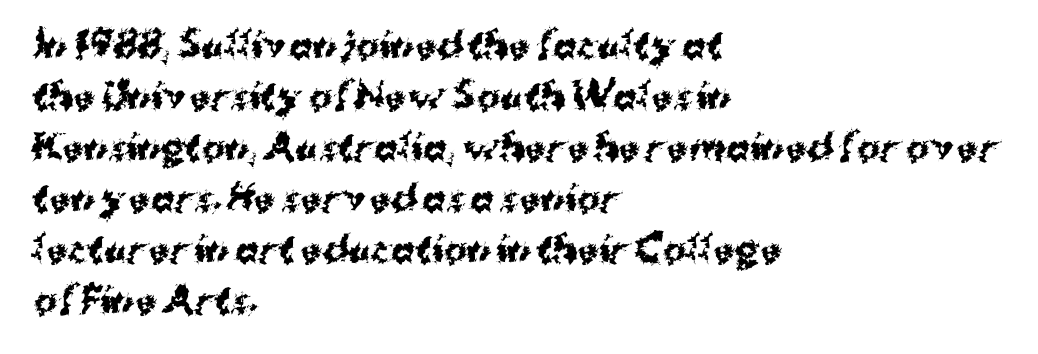
How are the letters spaced? Ordinarily, with no added tracking. A typesetter would call this leading conventional body-copy spacing. Unmarked baselines from the first word to the last. The passage shown is typed in a proportional face where columns would drift.
